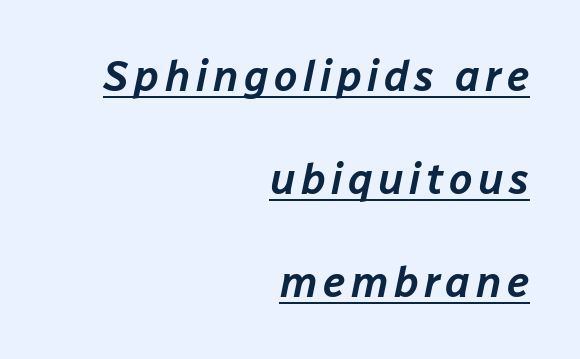
The image shows 42 px text type, italic (leaning right); set right-aligned, loose line spacing (2.45x), underlined; low stroke contrast and a medium x-height.
